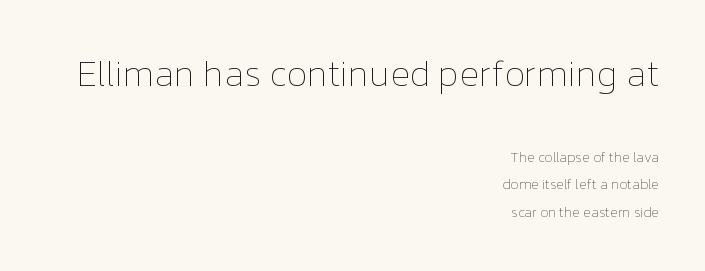
Q: Is the text bold? A: No.
Q: Is the text italic (slanted)? A: No, it is upright.
Q: Is the text underlined? A: No.
Q: How is the paragraph aligned? A: Right-aligned.
Q: Is the spacing between letters normal or unusually wide? A: Normal.
Q: Is the spacing between lines tight, normal or loose? A: Loose.
Q: Which block of text is set in a larger size, the first (top) or the second (bottom)? A: The first (top) one.
Q: Width (condensed, normal, or wide)? A: Normal.
Q: Stroke contrast? A: Low.
Q: x-height? A: Medium.
Q: Monospaced? A: No.
